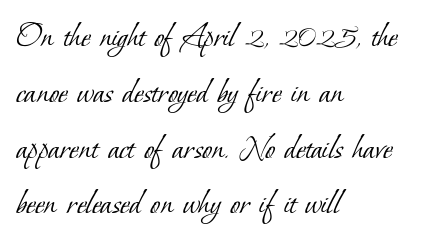
Q: Is the text bold? A: No.
Q: Is the typeface a serif or a sans-serif typeface? A: Serif.
Q: Is the text underlined? A: No.
Q: How is the paragraph aligned? A: Left-aligned.
Q: Is the spacing between letters normal or unusually wide? A: Normal.
Q: Is the spacing between lines tight, normal or loose? A: Normal.
Q: Width (condensed, normal, or wide)? A: Normal.
Q: Stroke contrast? A: Low.
Q: x-height? A: Small.
Q: Monospaced? A: No.
